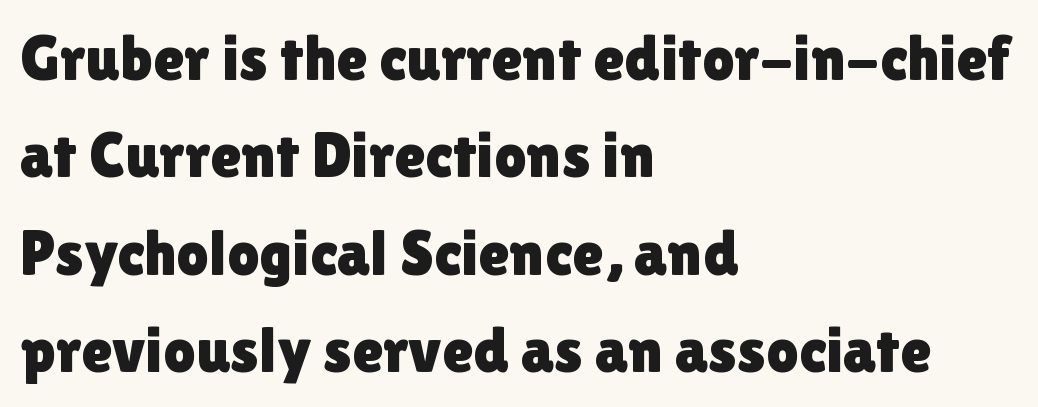
Q: Is the text italic (slanted)? A: No, it is upright.
Q: Is the typeface a serif or a sans-serif typeface? A: Sans-serif.
Q: Is the text underlined? A: No.
Q: How is the paragraph aligned? A: Left-aligned.
Q: Is the spacing between letters normal or unusually wide? A: Normal.
Q: Is the spacing between lines tight, normal or loose? A: Normal.
Q: Width (condensed, normal, or wide)? A: Normal.
Q: x-height? A: Medium.
Q: Monospaced? A: No.
